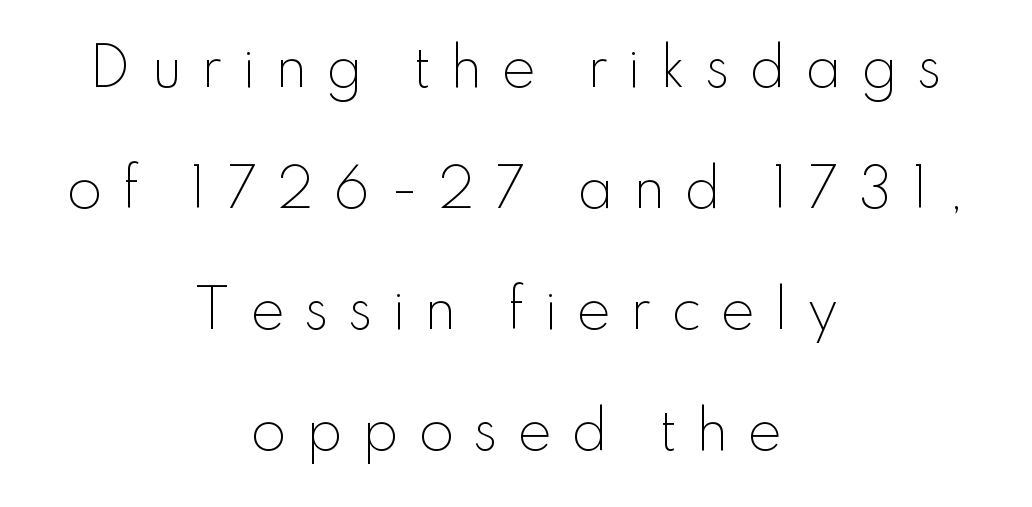
Q: Is the text bold? A: No.
Q: Is the text italic (slanted)? A: No, it is upright.
Q: Is the typeface a serif or a sans-serif typeface? A: Sans-serif.
Q: Is the text underlined? A: No.
Q: How is the paragraph aligned? A: Centered.
Q: Is the spacing between letters normal or unusually wide? A: Unusually wide.
Q: Is the spacing between lines tight, normal or loose? A: Loose.
Q: Width (condensed, normal, or wide)? A: Normal.
Q: Stroke contrast? A: Low.
Q: x-height? A: Small.
Q: Monospaced? A: No.
